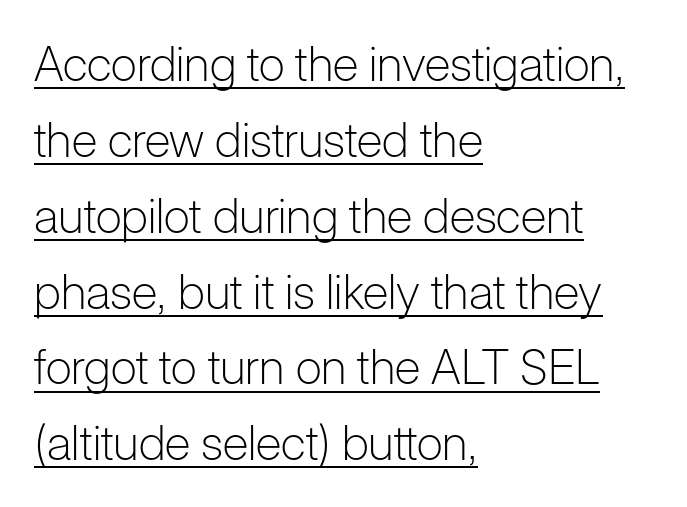
Q: Is the text bold? A: No.
Q: Is the text italic (slanted)? A: No, it is upright.
Q: Is the typeface a serif or a sans-serif typeface? A: Sans-serif.
Q: Is the text underlined? A: Yes.
Q: How is the paragraph aligned? A: Left-aligned.
Q: Is the spacing between letters normal or unusually wide? A: Normal.
Q: Is the spacing between lines tight, normal or loose? A: Normal.
Q: Width (condensed, normal, or wide)? A: Normal.
Q: Stroke contrast? A: Low.
Q: x-height? A: Medium.
Q: Monospaced? A: No.
